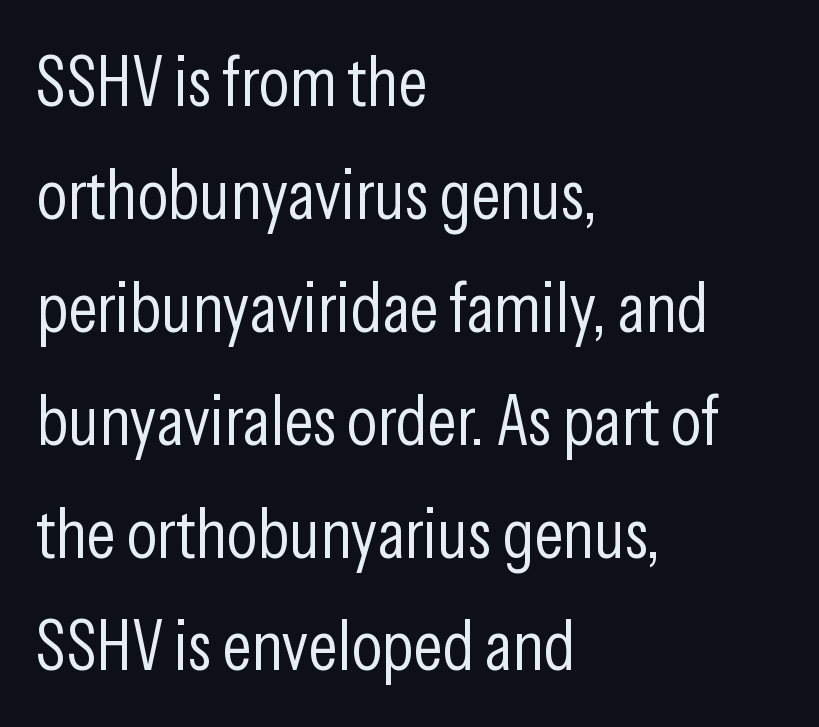
Visually the block forms a straight wall on the left and a jagged coastline on the right. Leading: standard. Any mark beneath the type? The region is blank. To sum up the face: it is a sans, with no serifs. The rendering uses natural spacing where letterforms have individual widths. The lettering stays uniformly vertical, giving the passage a roman look.
